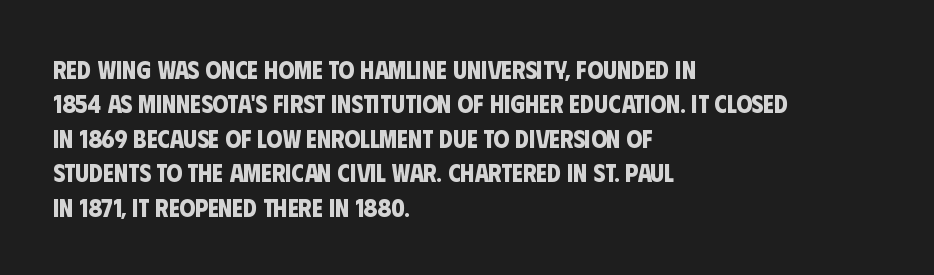
{"bold": "yes", "underline": "no", "align": "left", "line_spacing": "normal", "line_spacing_ratio": 1.38, "letter_spacing": "normal", "letter_spacing_em": 0.0, "glyph_px": 25}
